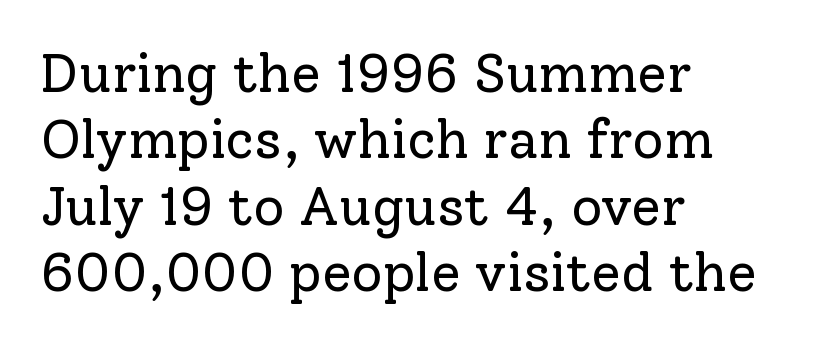
{"serif": "yes", "italic": "no", "bold": "no", "weight": "regular", "width": "normal", "stroke_contrast": "low", "x_height": "medium", "monospaced": "no", "underline": "no", "align": "left", "line_spacing_ratio": 1.23, "letter_spacing": "normal", "letter_spacing_em": 0.0, "glyph_px": 54}
